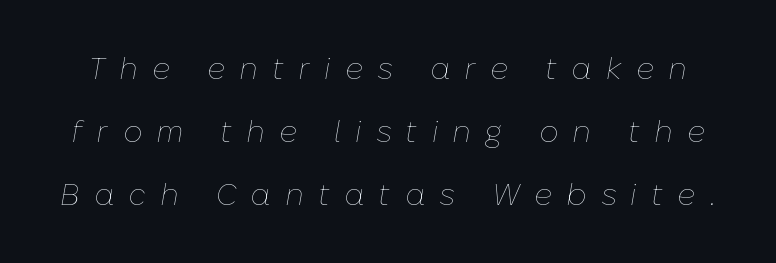
{"italic": "yes", "lean": "right", "slant_degrees": 10, "bold": "no", "weight": "thin", "width": "normal", "stroke_contrast": "low", "x_height": "medium", "monospaced": "no", "underline": "no", "line_spacing": "loose", "line_spacing_ratio": 2.1, "letter_spacing": "wide", "letter_spacing_em": 0.48, "glyph_px": 30}
